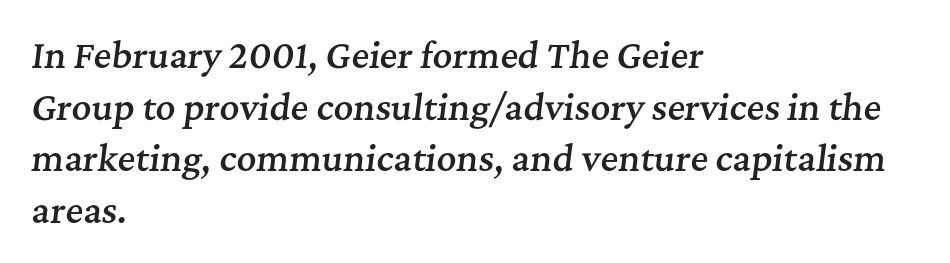
{"serif": "yes", "italic": "yes", "lean": "right", "slant_degrees": 7, "bold": "semi", "weight": "semibold", "width": "normal", "stroke_contrast": "medium", "x_height": "medium", "monospaced": "no", "underline": "no", "align": "left", "line_spacing": "normal", "line_spacing_ratio": 1.52, "letter_spacing": "normal", "letter_spacing_em": 0.0, "glyph_px": 34}
